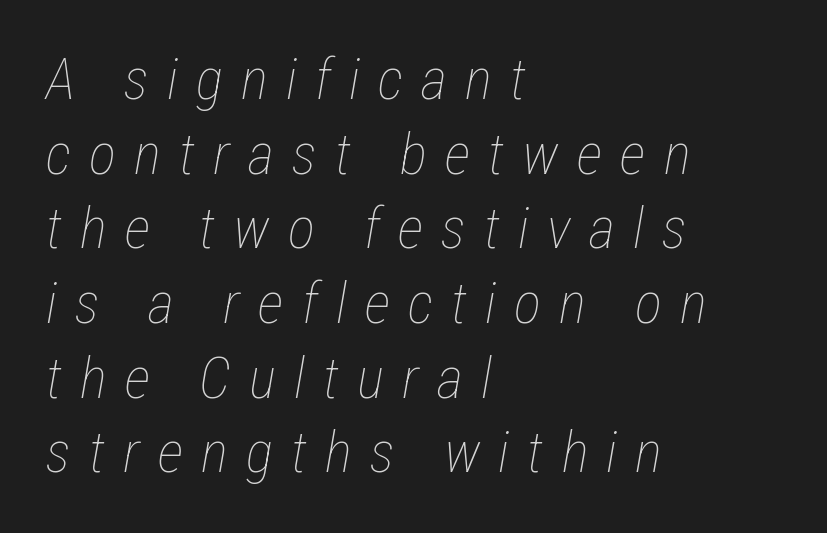
{"italic": "yes", "lean": "right", "slant_degrees": 12, "bold": "no", "weight": "thin", "width": "condensed", "stroke_contrast": "low", "x_height": "medium", "monospaced": "no", "underline": "no", "align": "left", "line_spacing": "normal", "line_spacing_ratio": 1.31, "letter_spacing": "wide", "letter_spacing_em": 0.32, "glyph_px": 57}
